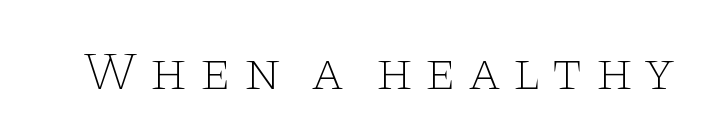
The image shows 54 px thin, wide serif type, upright; set unusually wide letter spacing (+0.2 em), not underlined; low stroke contrast and a large x-height.
